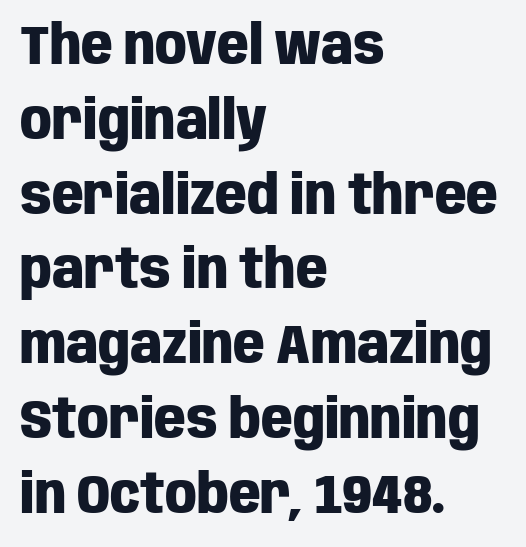
The rendering uses natural spacing where letterforms have individual widths. The words here are not underlined. Set as a true bold cut, around the 700 mark. Horizontal bands of white between lines are of average thickness.
